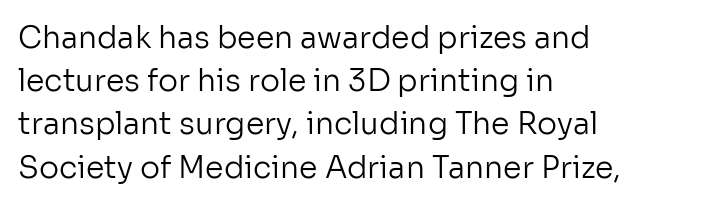
Q: Is the text bold? A: No.
Q: Is the text italic (slanted)? A: No, it is upright.
Q: Is the typeface a serif or a sans-serif typeface? A: Sans-serif.
Q: Is the text underlined? A: No.
Q: How is the paragraph aligned? A: Left-aligned.
Q: Is the spacing between letters normal or unusually wide? A: Normal.
Q: Is the spacing between lines tight, normal or loose? A: Normal.
Q: Width (condensed, normal, or wide)? A: Normal.
Q: Stroke contrast? A: Low.
Q: x-height? A: Medium.
Q: Monospaced? A: No.
